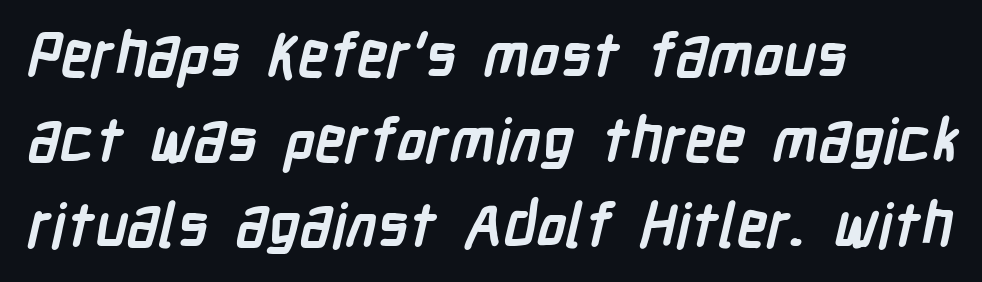
{"serif": "no", "bold": "yes", "weight": "semibold", "width": "condensed", "stroke_contrast": "low", "x_height": "medium", "monospaced": "no", "underline": "no", "align": "left", "line_spacing": "normal", "line_spacing_ratio": 1.39, "letter_spacing": "normal", "letter_spacing_em": 0.0, "glyph_px": 61}
